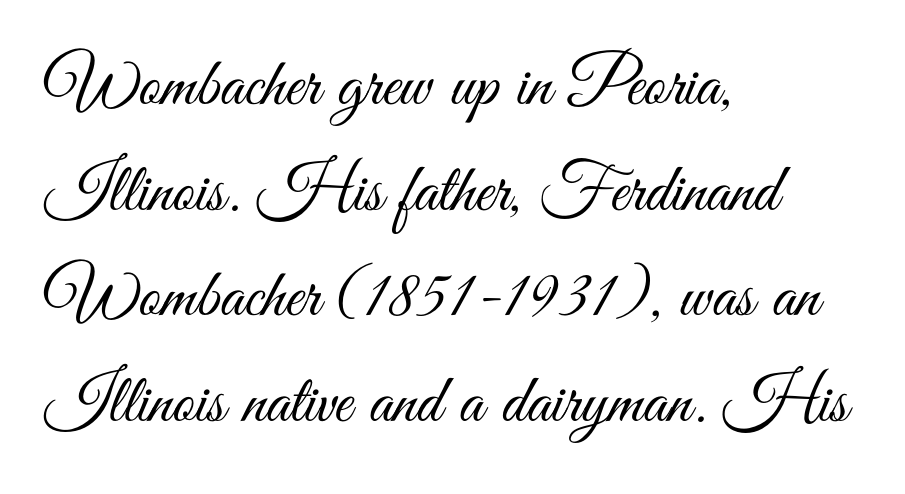
{"serif": "no", "bold": "no", "weight": "light", "width": "condensed", "stroke_contrast": "medium", "x_height": "small", "monospaced": "no", "underline": "no", "align": "left", "line_spacing": "normal", "line_spacing_ratio": 1.53, "letter_spacing": "normal", "letter_spacing_em": 0.0, "glyph_px": 69}
